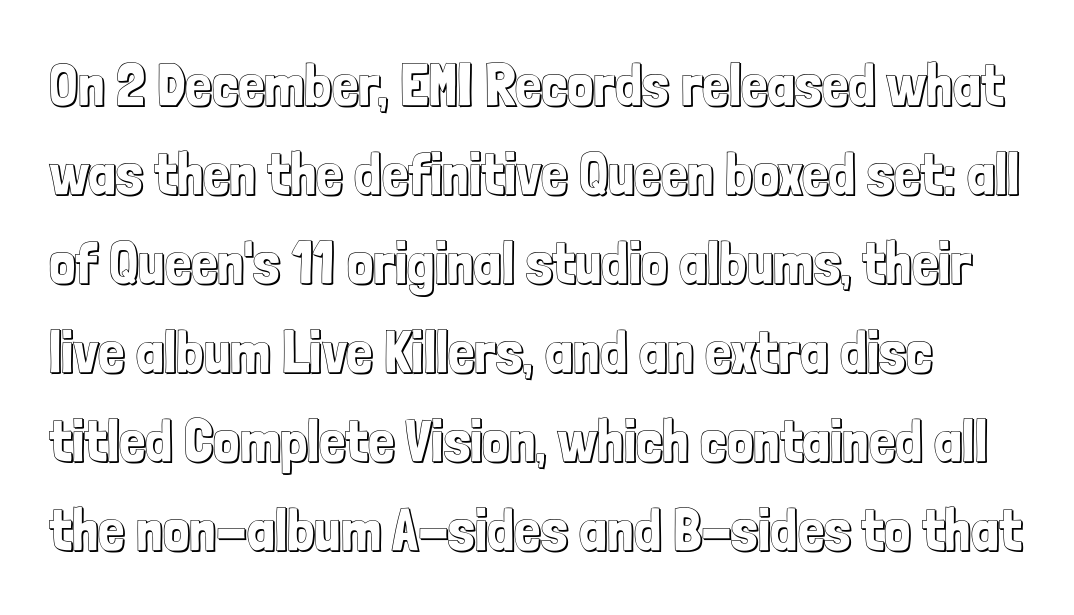
{"italic": "no", "width": "condensed", "x_height": "medium", "monospaced": "no", "underline": "no", "line_spacing": "normal", "line_spacing_ratio": 1.51, "letter_spacing": "normal", "letter_spacing_em": 0.0, "glyph_px": 59}
